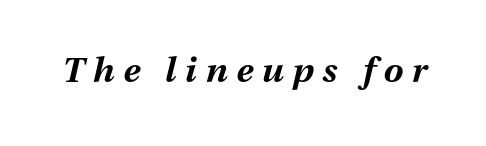
The image shows 35 px bold type, italic (leaning right); set unusually wide letter spacing (+0.25 em), not underlined; medium stroke contrast and a medium x-height.
